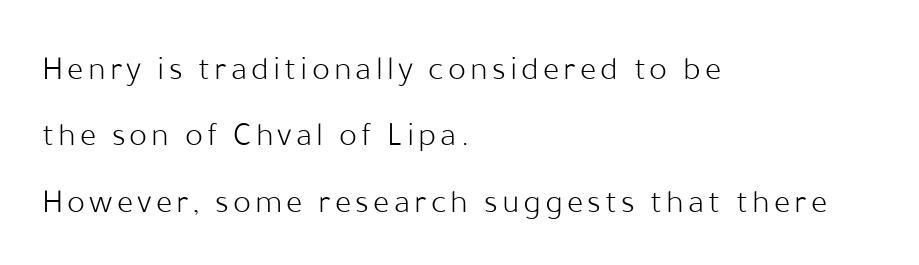
The image shows 34 px light sans-serif type, upright; set left-aligned, loose line spacing (1.95x), not underlined; low stroke contrast and a medium x-height.
